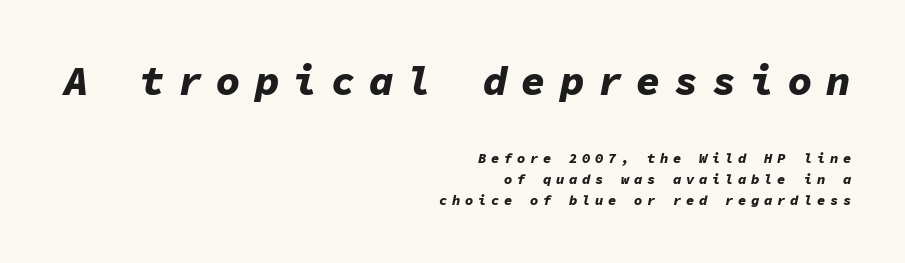
The image shows 41 px bold type, italic (leaning right), monospaced; set right-aligned, normal line spacing (1.51x), unusually wide letter spacing (+0.33 em), not underlined; the first (top) block is 2.93x larger; low stroke contrast and a medium x-height.
